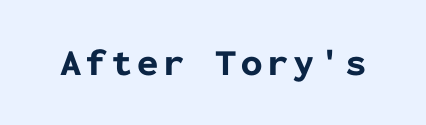
The strip under each line holds only bare page. Is this a fixed-width face? Yes — each glyph sits in an identical cell. Pretty heavy lettering here — definitely bold. The font family rendered here belongs to the sans-serif group.
